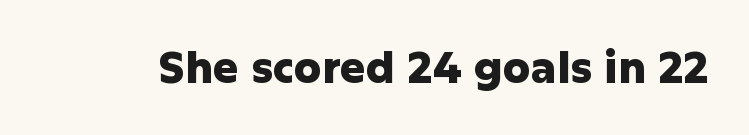
{"serif": "no", "italic": "no", "bold": "yes", "weight": "heavy", "width": "normal", "stroke_contrast": "low", "x_height": "medium", "monospaced": "no", "underline": "no", "letter_spacing": "normal", "letter_spacing_em": 0.0, "glyph_px": 43}
